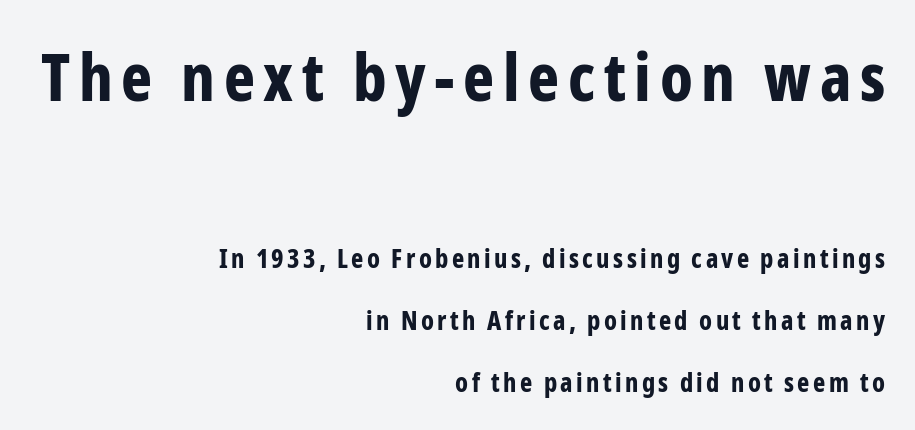
Q: Is the text bold? A: Yes.
Q: Is the text italic (slanted)? A: No, it is upright.
Q: Is the typeface a serif or a sans-serif typeface? A: Sans-serif.
Q: Is the text underlined? A: No.
Q: How is the paragraph aligned? A: Right-aligned.
Q: Is the spacing between lines tight, normal or loose? A: Loose.
Q: Which block of text is set in a larger size, the first (top) or the second (bottom)? A: The first (top) one.
Q: Width (condensed, normal, or wide)? A: Condensed.
Q: Stroke contrast? A: Low.
Q: x-height? A: Medium.
Q: Monospaced? A: No.
